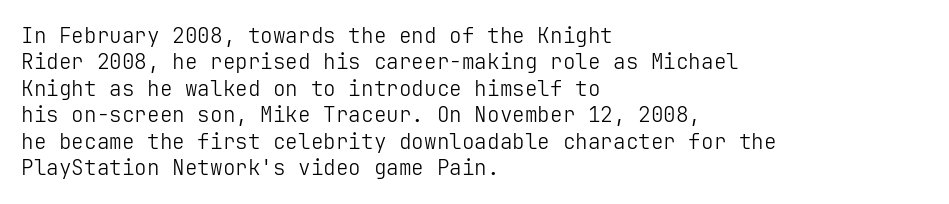
{"italic": "no", "bold": "no", "underline": "no", "align": "left", "line_spacing": "normal", "line_spacing_ratio": 1.26, "letter_spacing": "normal", "letter_spacing_em": 0.0, "glyph_px": 21}
